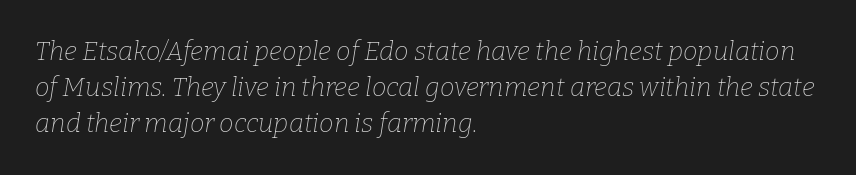
Each row of text sits above clean, open space. The typesetting does not lean heavy: it is not bold. The space between consecutive lines is moderate. You can tell it's italic because the verticals aren't actually vertical. Where is the straight margin? On the left. Compared with typical body copy, the letter spacing here is the same.
